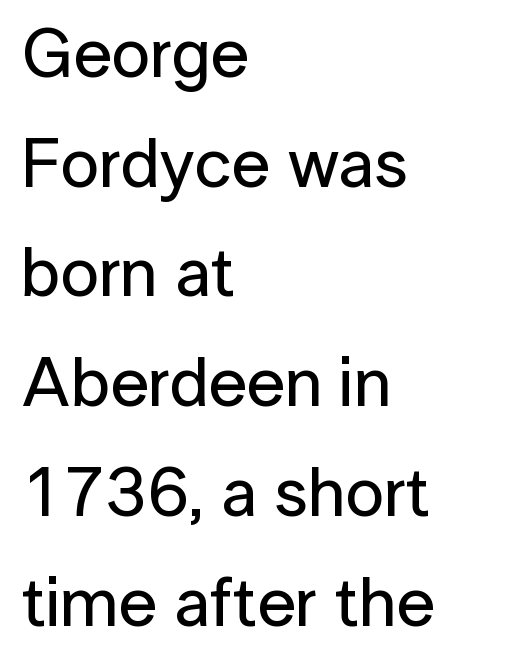
{"serif": "no", "italic": "no", "width": "normal", "stroke_contrast": "low", "x_height": "medium", "monospaced": "no", "underline": "no", "align": "left", "line_spacing": "normal", "line_spacing_ratio": 1.59, "letter_spacing": "normal", "letter_spacing_em": 0.0, "glyph_px": 69}
